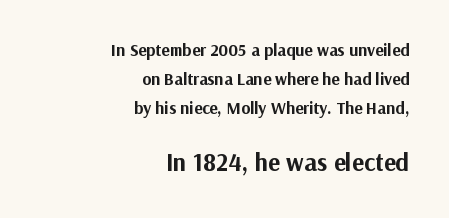
The image shows 25 px bold type, upright; set right-aligned, normal line spacing (1.7x), normal letter spacing, not underlined; the second (bottom) block is 1.47x larger.
